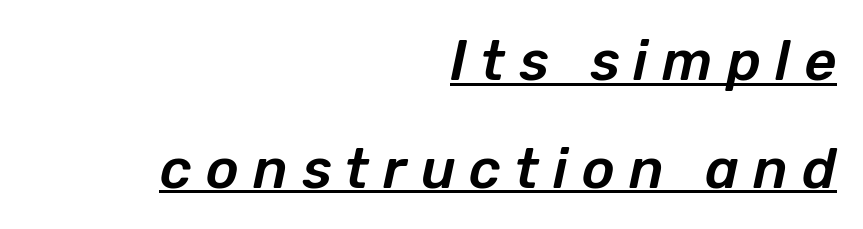
{"italic": "yes", "lean": "right", "slant_degrees": 12, "width": "normal", "stroke_contrast": "low", "x_height": "medium", "monospaced": "no", "underline": "yes", "align": "right", "line_spacing": "loose", "line_spacing_ratio": 1.92, "letter_spacing": "wide", "letter_spacing_em": 0.25, "glyph_px": 56}
